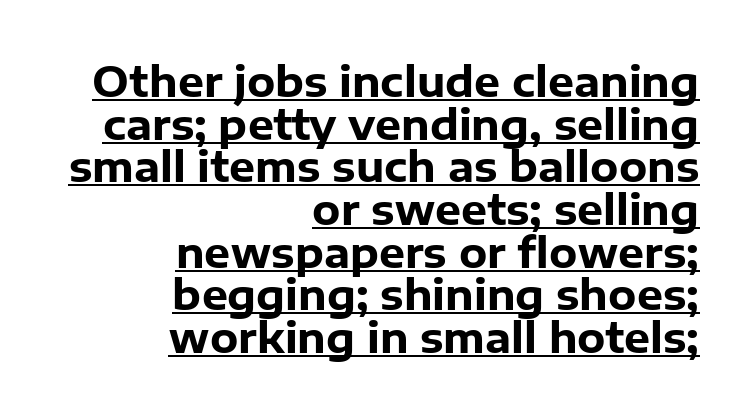
{"serif": "no", "italic": "no", "bold": "yes", "weight": "heavy", "width": "normal", "stroke_contrast": "low", "x_height": "medium", "monospaced": "no", "underline": "yes", "align": "right", "line_spacing": "tight", "line_spacing_ratio": 1.04, "letter_spacing": "normal", "letter_spacing_em": 0.0, "glyph_px": 41}
